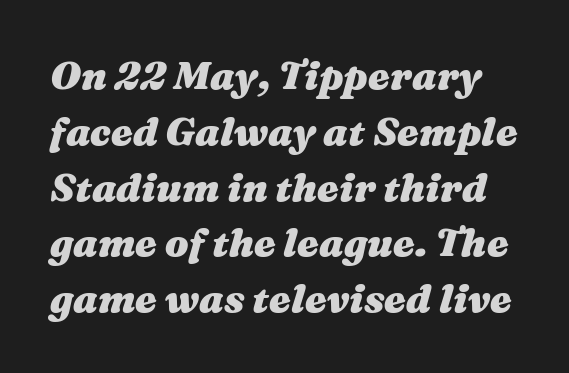
How would I describe the line gaps? Plain and ordinary. The letters advance in unequal steps, a hallmark of proportional type. The space beneath each line is pristine and unruled. What weight is shown? A full bold with thick strokes. The glyphs look as if they've been sheared to an angle.
